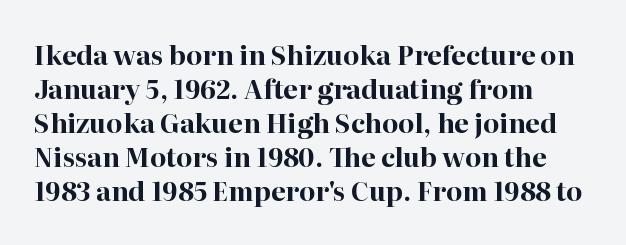
The image shows 26 px bold type, upright; set left-aligned, normal line spacing (1.31x), normal letter spacing, not underlined.
